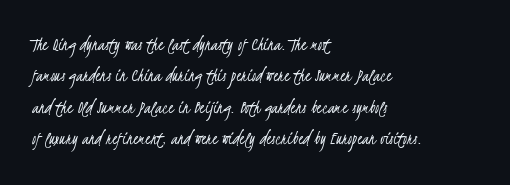
Reading down the block, your eye returns to a fixed left position each line. The passage shown is not bold in any degree. The space beneath each line is pristine and unruled. Reading down the column, the eye jumps a familiar distance to each next line. Inter-character spacing is left at the font's built-in metrics.
